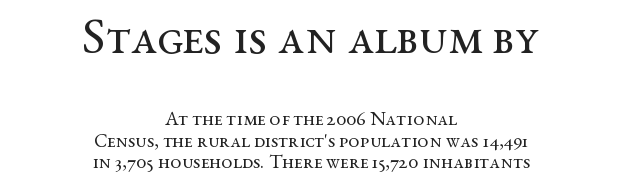
Q: Is the text bold? A: No.
Q: Is the text italic (slanted)? A: No, it is upright.
Q: Is the typeface a serif or a sans-serif typeface? A: Serif.
Q: Is the text underlined? A: No.
Q: How is the paragraph aligned? A: Centered.
Q: Is the spacing between letters normal or unusually wide? A: Normal.
Q: Is the spacing between lines tight, normal or loose? A: Tight.
Q: Which block of text is set in a larger size, the first (top) or the second (bottom)? A: The first (top) one.
Q: Width (condensed, normal, or wide)? A: Wide.
Q: Stroke contrast? A: Medium.
Q: x-height? A: Medium.
Q: Monospaced? A: No.
